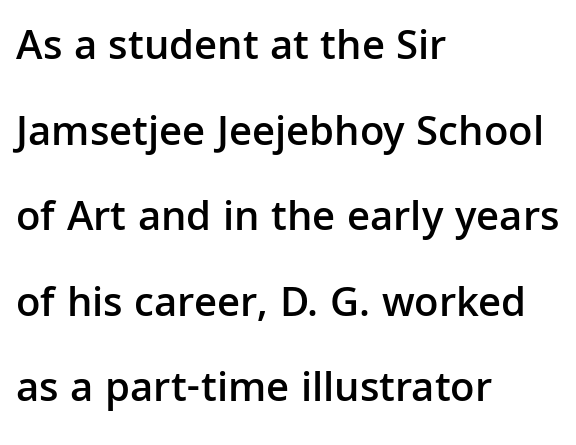
{"serif": "no", "italic": "no", "bold": "semi", "weight": "semibold", "width": "normal", "stroke_contrast": "low", "x_height": "medium", "monospaced": "no", "underline": "no", "align": "left", "line_spacing": "loose", "line_spacing_ratio": 1.99, "letter_spacing": "normal", "letter_spacing_em": 0.0, "glyph_px": 43}
